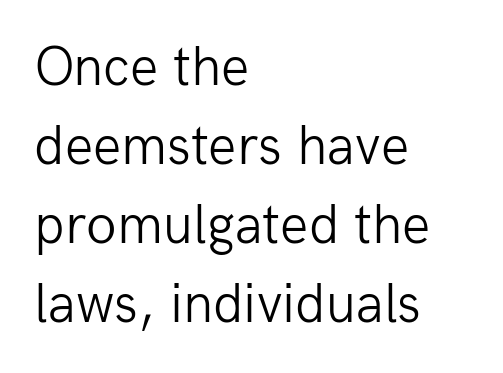
{"serif": "no", "italic": "no", "bold": "no", "weight": "light", "width": "normal", "stroke_contrast": "low", "x_height": "medium", "monospaced": "no", "underline": "no", "align": "left", "line_spacing": "normal", "line_spacing_ratio": 1.41, "letter_spacing": "normal", "letter_spacing_em": 0.0, "glyph_px": 56}
